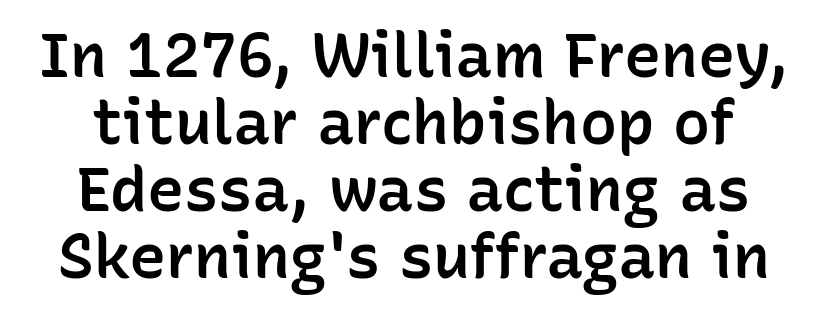
The image shows 62 px semibold sans-serif type, upright; set tight line spacing (1.08x), normal letter spacing, not underlined; low stroke contrast and a medium x-height.
